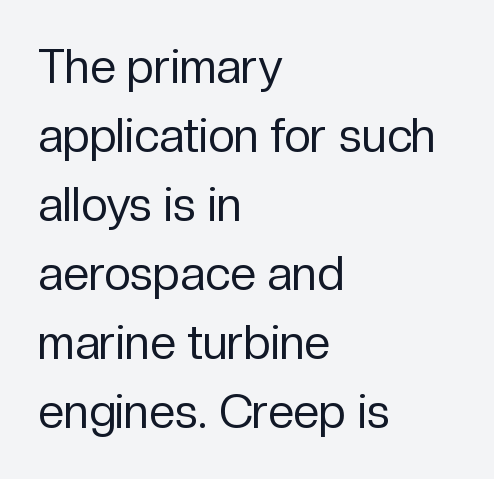
{"serif": "no", "italic": "no", "bold": "no", "weight": "regular", "width": "normal", "stroke_contrast": "low", "x_height": "medium", "monospaced": "no", "underline": "no", "align": "left", "line_spacing": "normal", "line_spacing_ratio": 1.47, "letter_spacing": "normal", "letter_spacing_em": 0.0, "glyph_px": 47}
